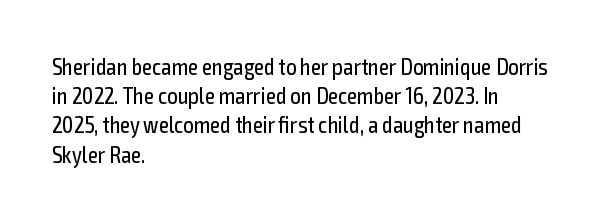
Q: Is the text bold? A: No.
Q: Is the text italic (slanted)? A: No, it is upright.
Q: Is the text underlined? A: No.
Q: How is the paragraph aligned? A: Left-aligned.
Q: Is the spacing between letters normal or unusually wide? A: Normal.
Q: Is the spacing between lines tight, normal or loose? A: Normal.
